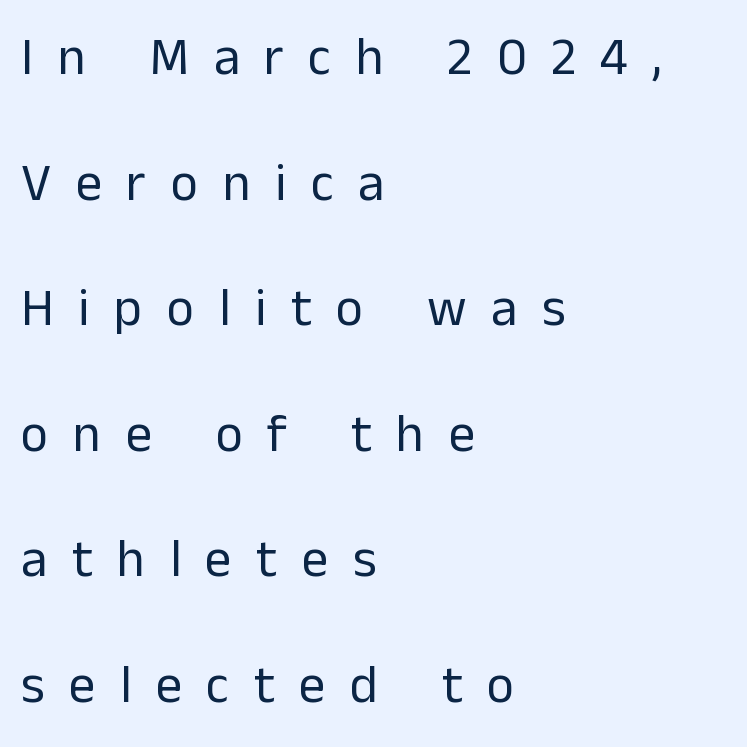
{"serif": "no", "italic": "no", "bold": "no", "weight": "regular", "width": "normal", "stroke_contrast": "low", "x_height": "medium", "monospaced": "no", "underline": "no", "align": "left", "line_spacing": "loose", "line_spacing_ratio": 2.37, "letter_spacing": "wide", "letter_spacing_em": 0.46, "glyph_px": 53}
